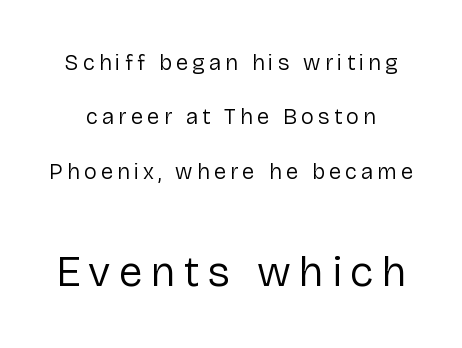
The image shows 43 px regular-weight sans-serif type, upright; set loose line spacing (2.47x), not underlined; the second (bottom) block is 1.95x larger; low stroke contrast and a medium x-height.
